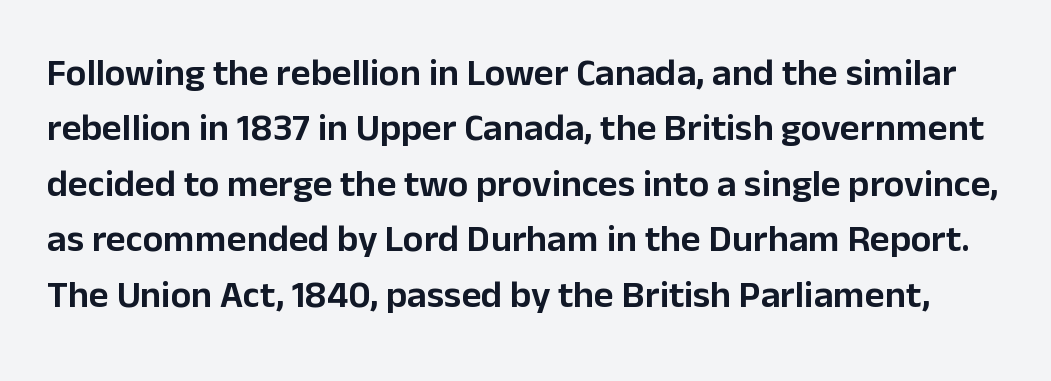
The image shows 38 px sans-serif type, upright; set normal line spacing (1.46x), normal letter spacing, not underlined; low stroke contrast and a medium x-height.
